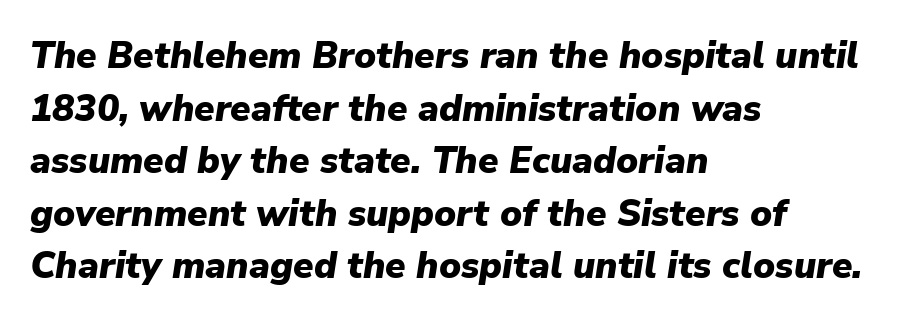
The image shows 37 px heavy type, italic (leaning right); set left-aligned, normal line spacing (1.42x), normal letter spacing, not underlined; low stroke contrast and a medium x-height.
